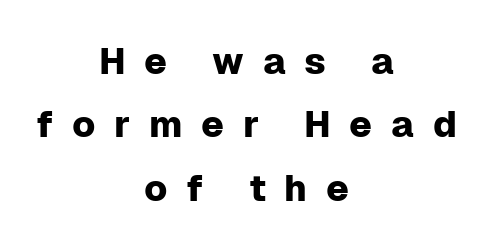
Q: Is the text italic (slanted)? A: No, it is upright.
Q: Is the typeface a serif or a sans-serif typeface? A: Sans-serif.
Q: Is the text underlined? A: No.
Q: How is the paragraph aligned? A: Centered.
Q: Is the spacing between letters normal or unusually wide? A: Unusually wide.
Q: Width (condensed, normal, or wide)? A: Normal.
Q: Stroke contrast? A: Low.
Q: x-height? A: Medium.
Q: Monospaced? A: No.
